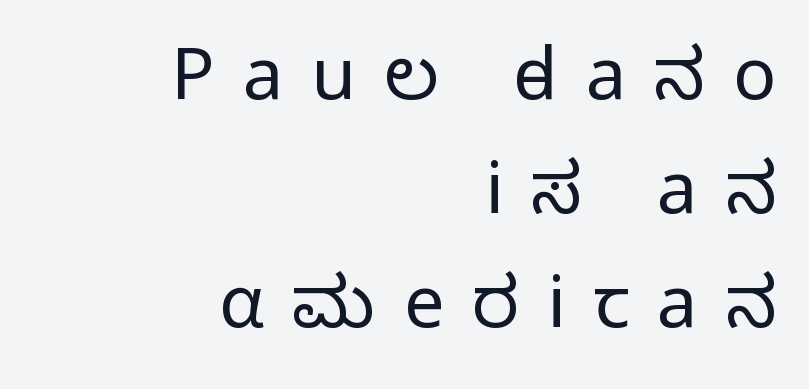
Q: Is the text bold? A: No.
Q: Is the text italic (slanted)? A: No, it is upright.
Q: Is the typeface a serif or a sans-serif typeface? A: Sans-serif.
Q: Is the text underlined? A: No.
Q: How is the paragraph aligned? A: Right-aligned.
Q: Is the spacing between letters normal or unusually wide? A: Unusually wide.
Q: Is the spacing between lines tight, normal or loose? A: Normal.
Q: Width (condensed, normal, or wide)? A: Normal.
Q: Stroke contrast? A: Low.
Q: x-height? A: Medium.
Q: Monospaced? A: No.
